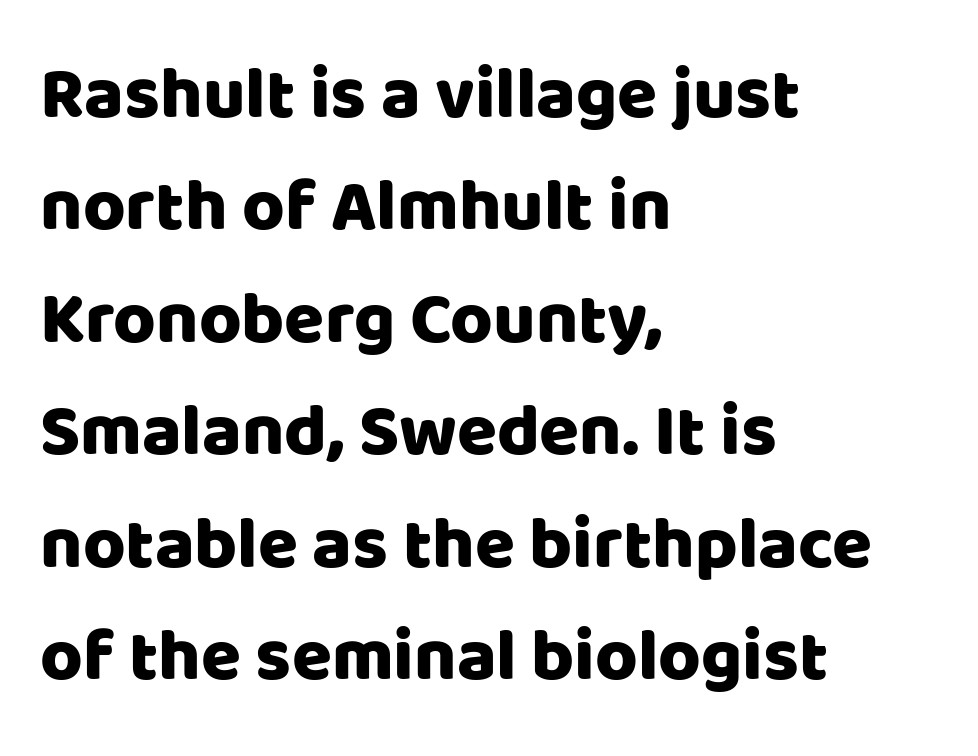
The zone under the glyphs is completely vacant. The paragraph shown leans on its left margin. Upright lettering throughout. Observe the absence of serifs on each vertical stroke in this sample.
